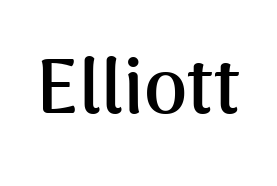
Q: Is the text bold? A: Yes.
Q: Is the text italic (slanted)? A: No, it is upright.
Q: Is the typeface a serif or a sans-serif typeface? A: Sans-serif.
Q: Is the text underlined? A: No.
Q: Is the spacing between letters normal or unusually wide? A: Normal.
Q: Width (condensed, normal, or wide)? A: Normal.
Q: Stroke contrast? A: Medium.
Q: x-height? A: Medium.
Q: Monospaced? A: No.
